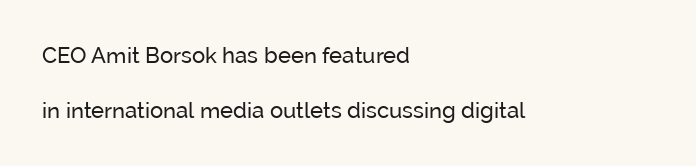
Q: Is the text bold? A: No.
Q: Is the text italic (slanted)? A: No, it is upright.
Q: Is the text underlined? A: No.
Q: How is the paragraph aligned? A: Left-aligned.
Q: Is the spacing between letters normal or unusually wide? A: Normal.
Q: Is the spacing between lines tight, normal or loose? A: Loose.
